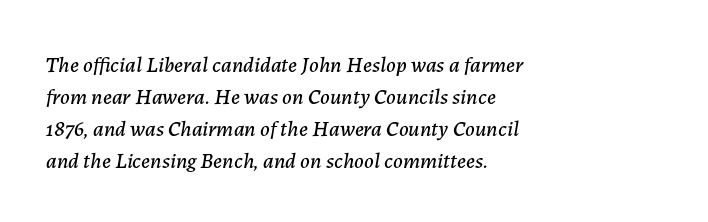
Q: Is the text italic (slanted)? A: Yes, it leans right by about 7 degrees.
Q: Is the text underlined? A: No.
Q: How is the paragraph aligned? A: Left-aligned.
Q: Is the spacing between letters normal or unusually wide? A: Normal.
Q: Is the spacing between lines tight, normal or loose? A: Normal.
